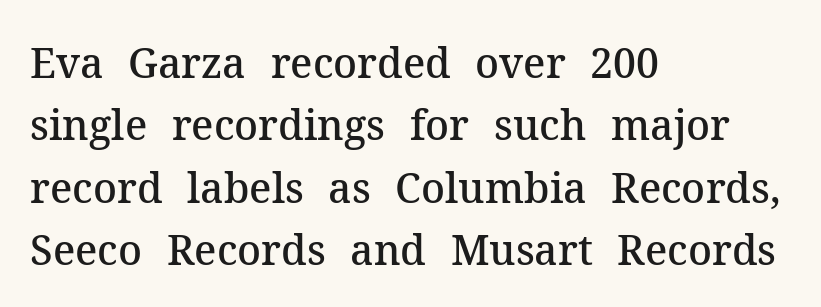
Characters remain perfectly vertical along every line. How heavy is the stroke? Medium-heavy — a semibold, shy of bold. Horizontally, the lines are justified to the leading edge only. Stroke terminals: seriffed.
